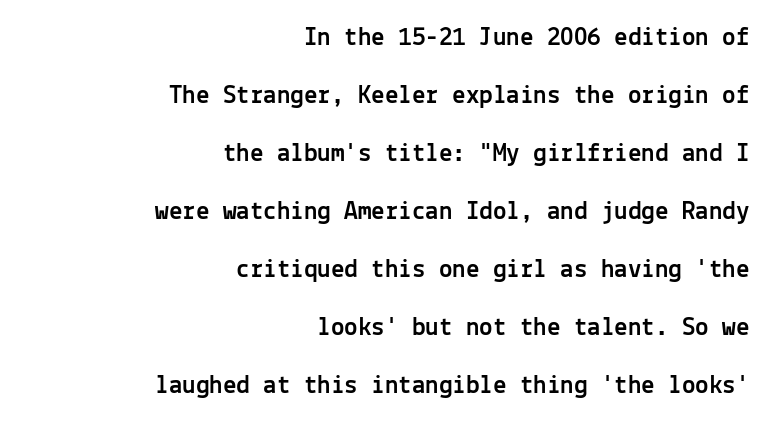
Anything drawn beneath the words? Only blank space. Baseline-to-baseline distance is far greater than the letter height. A typesetter would mark this as roman, not italic. The tracking reads as untouched default to a designer's eye. Notice how the passage keeps a crisp vertical edge on the right only.
